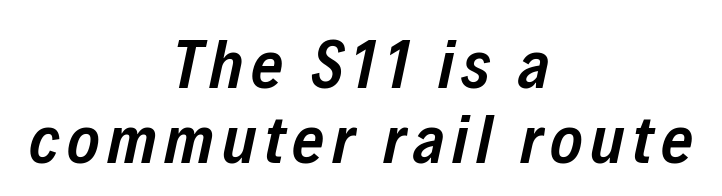
The image shows 69 px semibold, condensed type, italic (leaning right); set centered, tight line spacing (1.09x), not underlined; low stroke contrast and a medium x-height.
